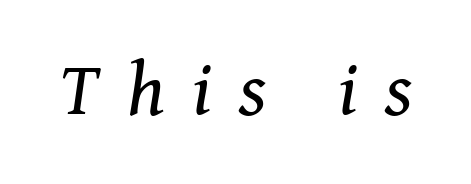
The image shows 75 px regular-weight serif type, italic (leaning right); set unusually wide letter spacing (+0.37 em), not underlined; medium stroke contrast and a medium x-height.
